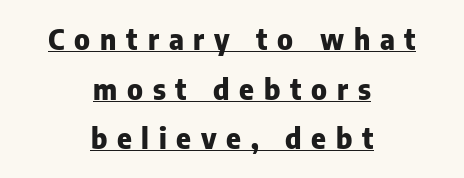
The image shows 28 px heavy sans-serif type, upright; set centered, line spacing 1.77x, unusually wide letter spacing (+0.35 em), underlined; low stroke contrast and a medium x-height.
